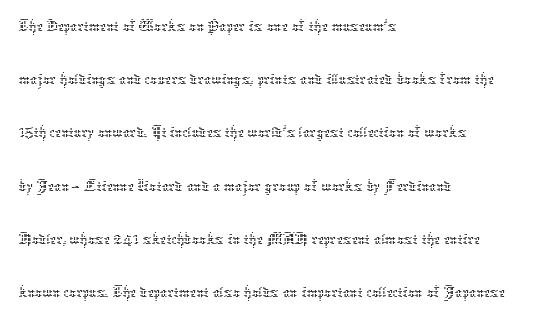
{"italic": "no", "bold": "no", "weight": "thin", "width": "normal", "stroke_contrast": "low", "x_height": "medium", "monospaced": "no", "underline": "no", "align": "left", "line_spacing": "normal", "line_spacing_ratio": 1.52, "letter_spacing": "normal", "letter_spacing_em": 0.0, "glyph_px": 35}
